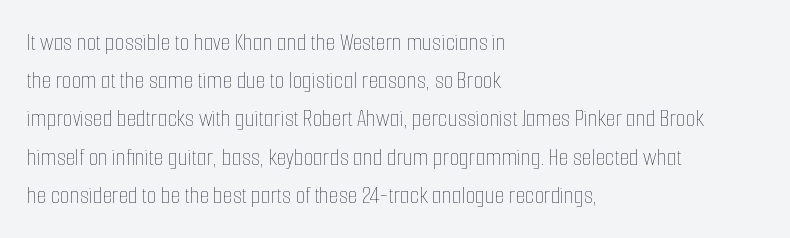
{"italic": "no", "bold": "no", "underline": "no", "align": "left", "line_spacing": "normal", "line_spacing_ratio": 1.53, "letter_spacing": "normal", "letter_spacing_em": 0.0, "glyph_px": 25}
